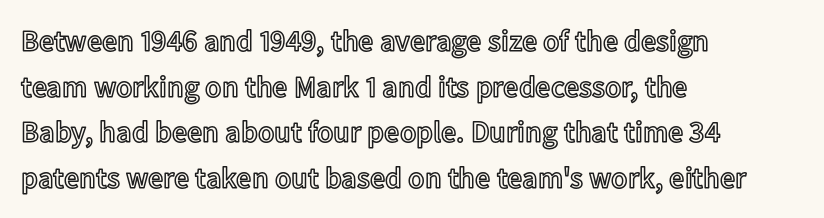
{"italic": "no", "width": "normal", "x_height": "medium", "monospaced": "no", "underline": "no", "align": "left", "line_spacing": "normal", "line_spacing_ratio": 1.52, "letter_spacing": "normal", "letter_spacing_em": 0.0, "glyph_px": 30}
